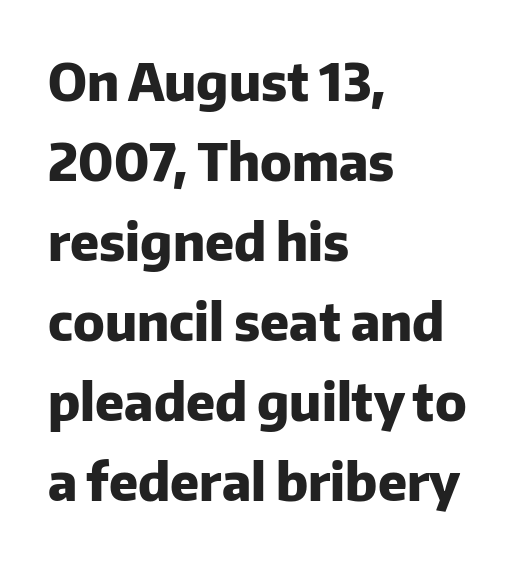
{"serif": "no", "italic": "no", "bold": "yes", "weight": "heavy", "width": "normal", "stroke_contrast": "low", "x_height": "medium", "monospaced": "no", "underline": "no", "align": "left", "line_spacing": "normal", "line_spacing_ratio": 1.57, "letter_spacing": "normal", "letter_spacing_em": 0.0, "glyph_px": 51}
